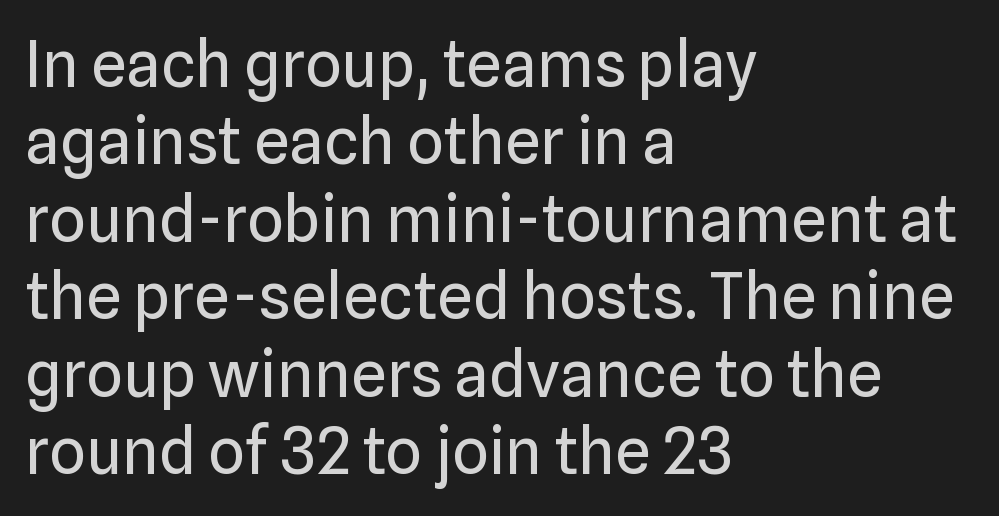
Q: Is the text bold? A: No.
Q: Is the text italic (slanted)? A: No, it is upright.
Q: Is the typeface a serif or a sans-serif typeface? A: Sans-serif.
Q: Is the text underlined? A: No.
Q: How is the paragraph aligned? A: Left-aligned.
Q: Is the spacing between letters normal or unusually wide? A: Normal.
Q: Width (condensed, normal, or wide)? A: Normal.
Q: Stroke contrast? A: Low.
Q: x-height? A: Medium.
Q: Monospaced? A: No.
